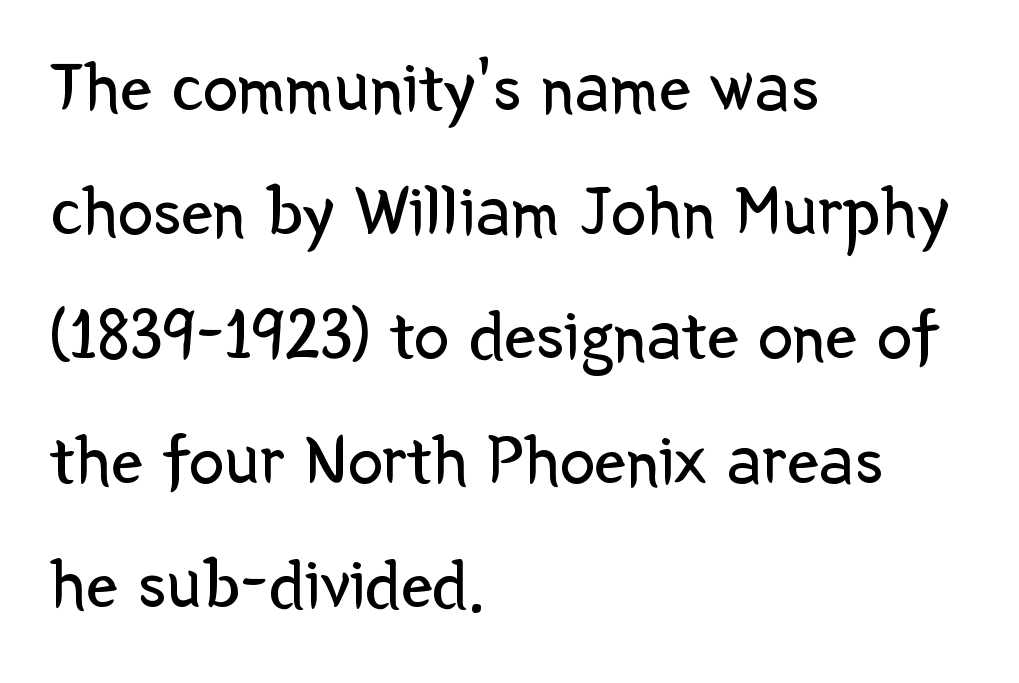
Q: Is the text bold? A: No.
Q: Is the text italic (slanted)? A: No, it is upright.
Q: Is the typeface a serif or a sans-serif typeface? A: Sans-serif.
Q: Is the text underlined? A: No.
Q: How is the paragraph aligned? A: Left-aligned.
Q: Is the spacing between letters normal or unusually wide? A: Normal.
Q: Width (condensed, normal, or wide)? A: Normal.
Q: Stroke contrast? A: Low.
Q: x-height? A: Medium.
Q: Monospaced? A: No.
